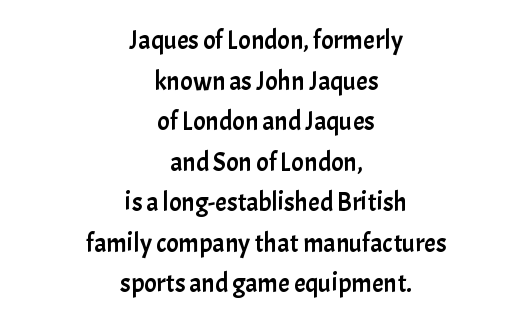
The image shows 26 px text type, upright; set centered, normal line spacing (1.56x), normal letter spacing, not underlined.
